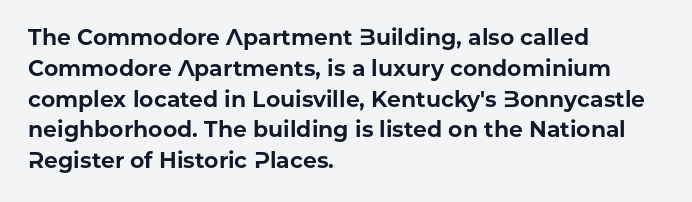
{"italic": "no", "bold": "yes", "underline": "no", "align": "left", "line_spacing": "normal", "line_spacing_ratio": 1.4, "letter_spacing": "normal", "letter_spacing_em": 0.0, "glyph_px": 22}
